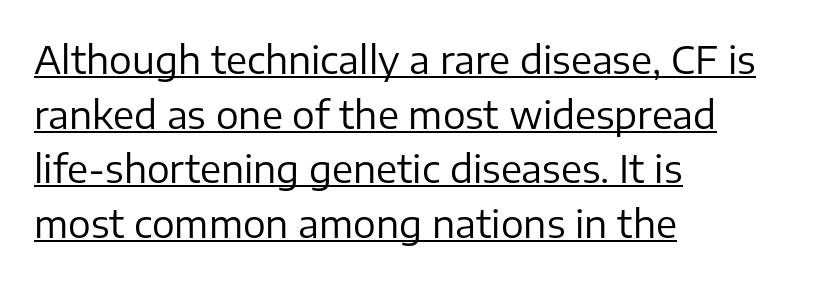
{"serif": "no", "italic": "no", "bold": "no", "weight": "regular", "width": "normal", "stroke_contrast": "low", "x_height": "medium", "monospaced": "no", "underline": "yes", "align": "left", "line_spacing": "normal", "line_spacing_ratio": 1.44, "letter_spacing": "normal", "letter_spacing_em": 0.0, "glyph_px": 38}
